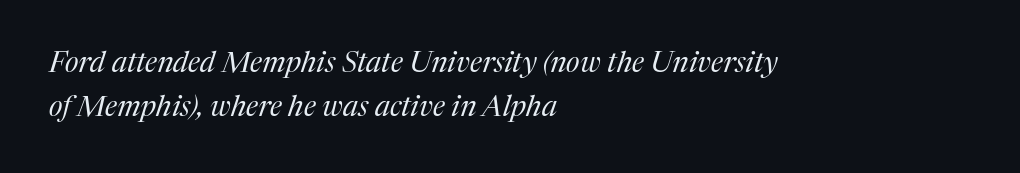
Characters follow at the spacing the type designer built in. Typographically, this falls in the serif category. Each stroke keeps to a modest, everyday thickness or less. This sample keeps an unexceptional amount of space between lines.
